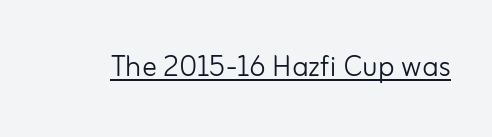
Underlined type. The face looks like a standard text weight, possibly lighter. Think of a printed novel: that variable character pitch is what you see here. Posture: upright roman.
